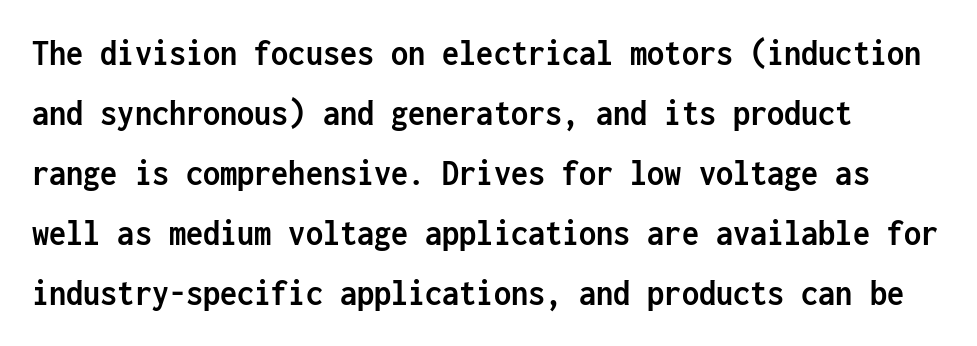
The image shows 38 px semibold, condensed sans-serif type, upright, monospaced; set left-aligned, normal line spacing (1.58x), normal letter spacing, not underlined; low stroke contrast and a medium x-height.
